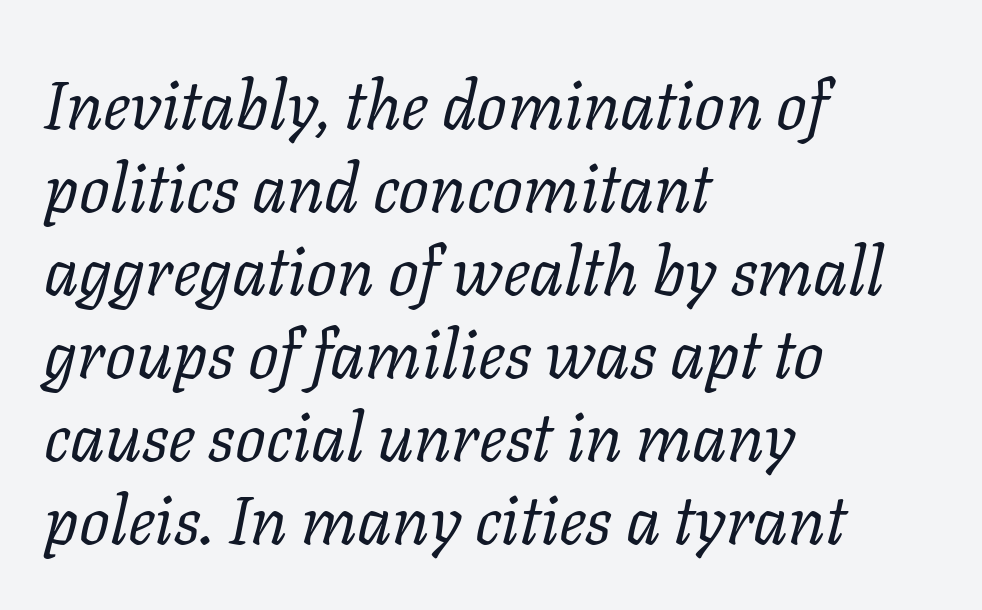
The passage shown leans; its letterforms are oblique. Each letter keeps its own natural width here, so spacing adapts to shape. Teacher's note: observe the even left margin — that is flush-left alignment. Are there feet on the stems? There are — it's a serif. Tracking here is standard; glyphs follow each other at the usual distance.
